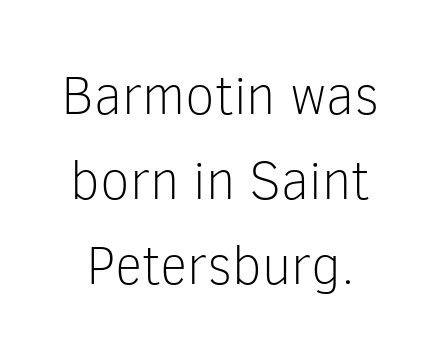
The rendering keeps characters at their native spacing. Compared with typical paragraphs, the rows here are spaced about the same. Style check: upright. No feet cap the strokes, marking this as sans-serif type. Nobody drew a line under any word here. This sample has the flowing, uneven cadence of proportional lettering.
